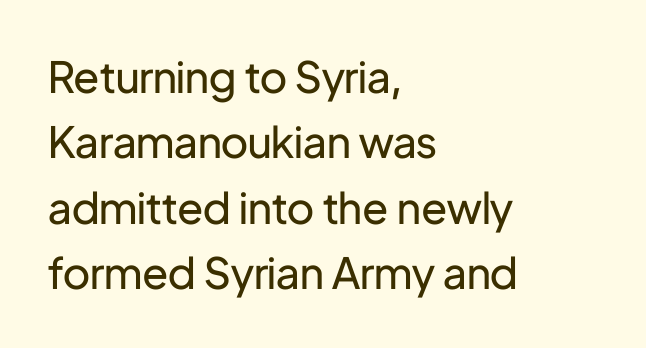
Q: Is the text bold? A: No.
Q: Is the text italic (slanted)? A: No, it is upright.
Q: Is the typeface a serif or a sans-serif typeface? A: Sans-serif.
Q: Is the text underlined? A: No.
Q: How is the paragraph aligned? A: Left-aligned.
Q: Is the spacing between letters normal or unusually wide? A: Normal.
Q: Is the spacing between lines tight, normal or loose? A: Normal.
Q: Width (condensed, normal, or wide)? A: Normal.
Q: Stroke contrast? A: Low.
Q: x-height? A: Medium.
Q: Monospaced? A: No.
